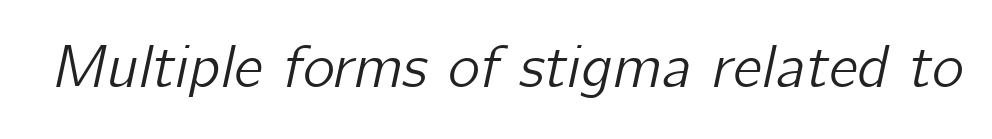
The image shows 61 px text type, italic (leaning right); set normal letter spacing, not underlined; low stroke contrast and a medium x-height.
